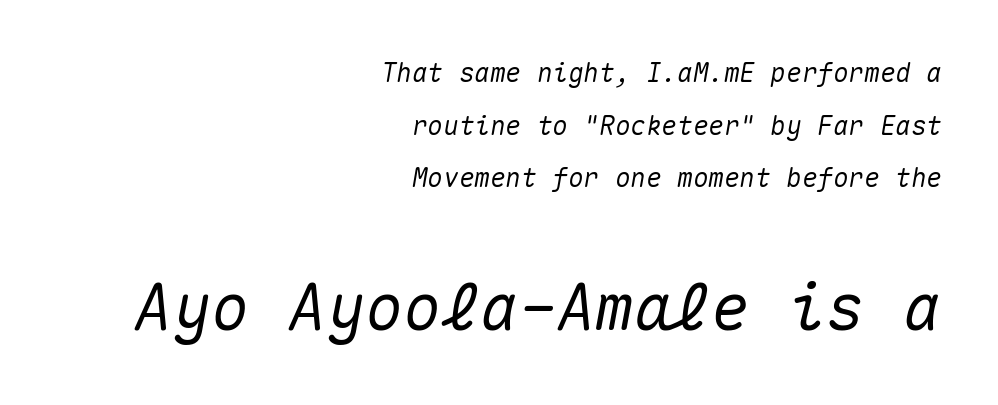
Q: Is the text italic (slanted)? A: Yes, it leans right by about 10 degrees.
Q: Is the text underlined? A: No.
Q: How is the paragraph aligned? A: Right-aligned.
Q: Is the spacing between letters normal or unusually wide? A: Normal.
Q: Is the spacing between lines tight, normal or loose? A: Loose.
Q: Which block of text is set in a larger size, the first (top) or the second (bottom)? A: The second (bottom) one.
Q: Width (condensed, normal, or wide)? A: Normal.
Q: Stroke contrast? A: Medium.
Q: x-height? A: Medium.
Q: Monospaced? A: Yes.
